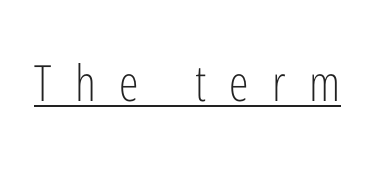
The image shows 50 px light, condensed sans-serif type, upright; set unusually wide letter spacing (+0.47 em), underlined; low stroke contrast and a medium x-height.
